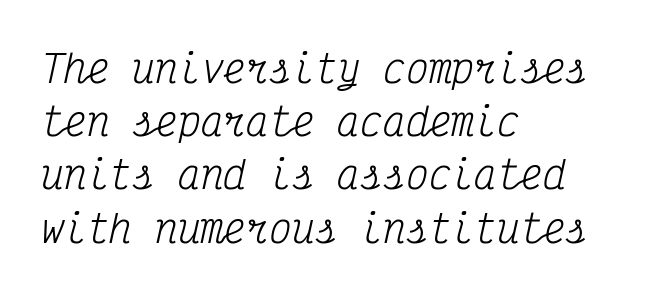
{"serif": "yes", "italic": "yes", "lean": "right", "slant_degrees": 12, "bold": "no", "weight": "regular", "width": "condensed", "stroke_contrast": "medium", "x_height": "medium", "monospaced": "yes", "underline": "no", "align": "left", "line_spacing": "normal", "line_spacing_ratio": 1.4, "letter_spacing": "normal", "letter_spacing_em": 0.0, "glyph_px": 38}
